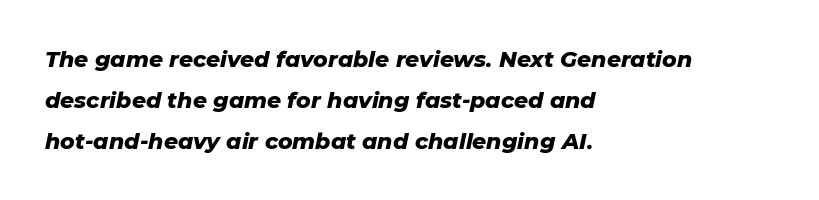
The image shows 22 px bold type, italic (leaning right); set left-aligned, line spacing 1.86x, normal letter spacing, not underlined.
